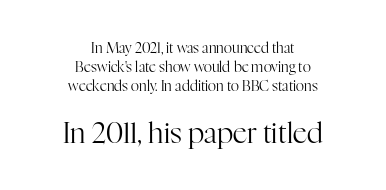
{"serif": "yes", "italic": "no", "bold": "no", "weight": "regular", "width": "normal", "stroke_contrast": "high", "x_height": "medium", "monospaced": "no", "underline": "no", "align": "center", "line_spacing": "normal", "line_spacing_ratio": 1.34, "letter_spacing": "normal", "letter_spacing_em": 0.0, "larger_block": "second", "size_ratio": 2.0, "glyph_px": 28}
